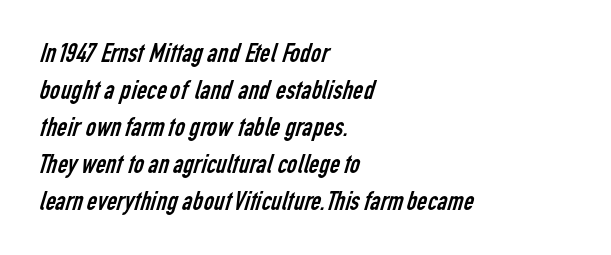
Q: Is the text bold? A: No.
Q: Is the typeface a serif or a sans-serif typeface? A: Sans-serif.
Q: Is the text underlined? A: No.
Q: How is the paragraph aligned? A: Left-aligned.
Q: Is the spacing between letters normal or unusually wide? A: Normal.
Q: Is the spacing between lines tight, normal or loose? A: Normal.
Q: Width (condensed, normal, or wide)? A: Condensed.
Q: Stroke contrast? A: Low.
Q: x-height? A: Medium.
Q: Monospaced? A: No.
